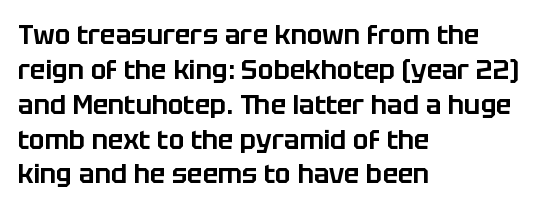
Q: Is the text italic (slanted)? A: No, it is upright.
Q: Is the text underlined? A: No.
Q: How is the paragraph aligned? A: Left-aligned.
Q: Is the spacing between letters normal or unusually wide? A: Normal.
Q: Is the spacing between lines tight, normal or loose? A: Normal.
